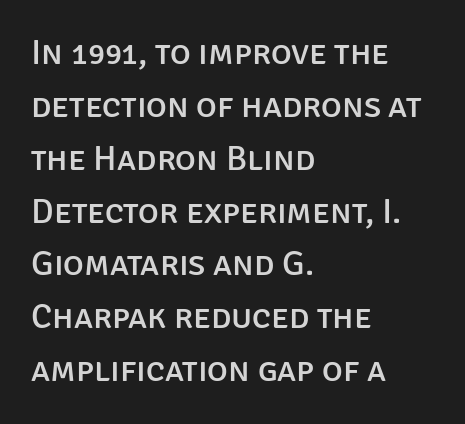
Regular leading. A sans-serif font was chosen for this passage. Underline: absent. Does the copy run flush right? No — it runs flush left.
